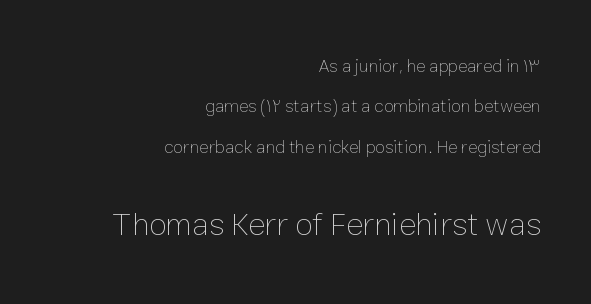
The letters advance in unequal steps, a hallmark of proportional type. Characters follow at the spacing the type designer built in. Small over large — that's the arrangement of the two blocks here. The typography opts for an upright posture over an oblique one. How would I describe the line gaps? Wide and relaxed.
